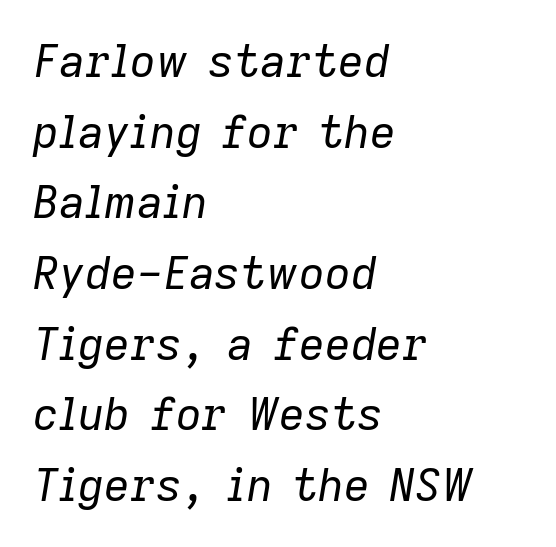
{"italic": "yes", "lean": "right", "slant_degrees": 9, "bold": "no", "weight": "regular", "width": "normal", "stroke_contrast": "low", "x_height": "medium", "monospaced": "no", "underline": "no", "align": "left", "line_spacing": "normal", "line_spacing_ratio": 1.57, "letter_spacing": "normal", "letter_spacing_em": 0.0, "glyph_px": 45}
